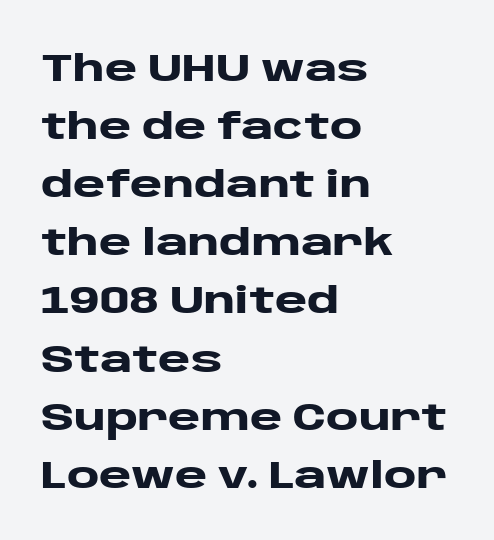
{"serif": "no", "italic": "no", "bold": "yes", "weight": "heavy", "width": "wide", "stroke_contrast": "low", "x_height": "large", "monospaced": "no", "underline": "no", "align": "left", "line_spacing": "normal", "line_spacing_ratio": 1.49, "letter_spacing": "normal", "letter_spacing_em": 0.0, "glyph_px": 39}
